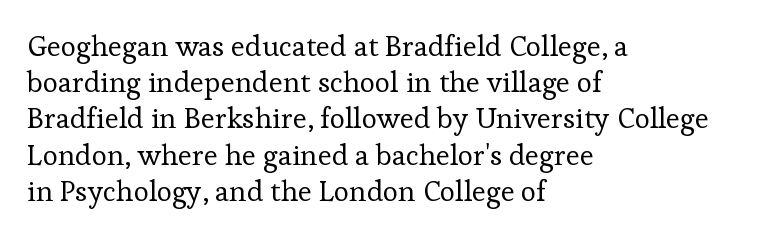
The image shows 29 px regular-weight serif type, upright; set left-aligned, normal line spacing (1.25x), normal letter spacing, not underlined; low stroke contrast and a medium x-height.
